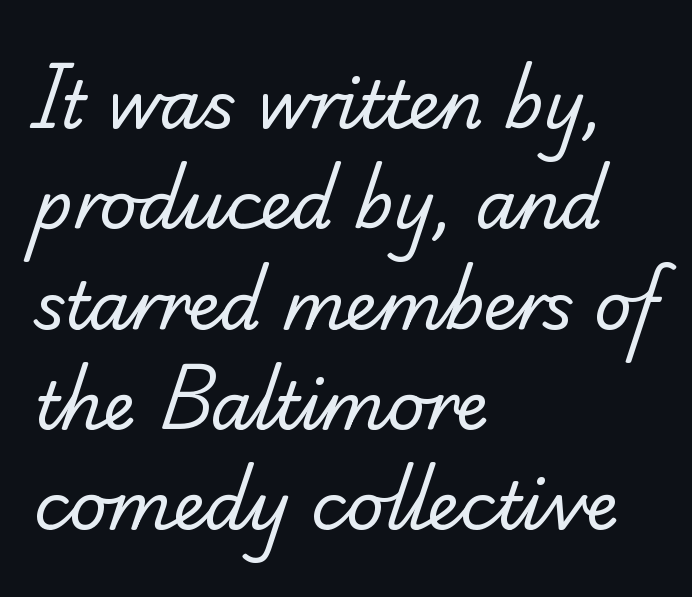
{"serif": "yes", "bold": "no", "weight": "regular", "width": "normal", "stroke_contrast": "low", "x_height": "small", "monospaced": "no", "underline": "no", "align": "left", "line_spacing": "normal", "line_spacing_ratio": 1.52, "letter_spacing": "normal", "letter_spacing_em": 0.0, "glyph_px": 66}
